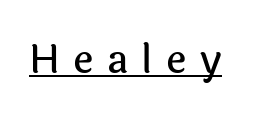
The image shows 40 px sans-serif type, upright; set unusually wide letter spacing (+0.33 em), underlined; a medium x-height.
